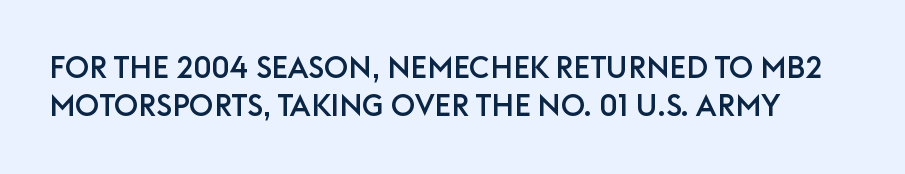
The image shows 30 px sans-serif type, upright; set normal line spacing (1.27x), normal letter spacing, not underlined; low stroke contrast and a large x-height.
